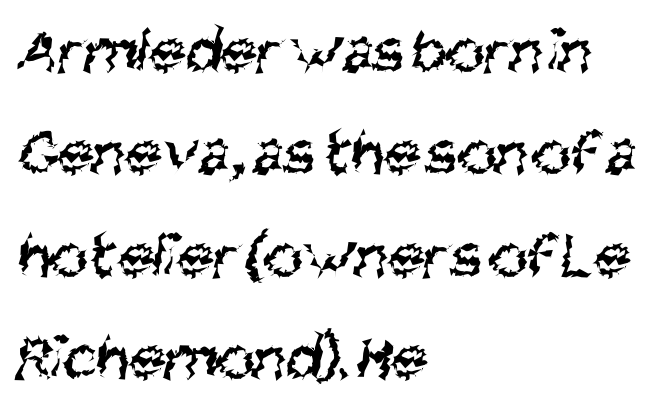
The image shows 66 px regular-weight, condensed sans-serif type; set left-aligned, normal line spacing (1.55x), normal letter spacing, not underlined; medium stroke contrast and a large x-height.
